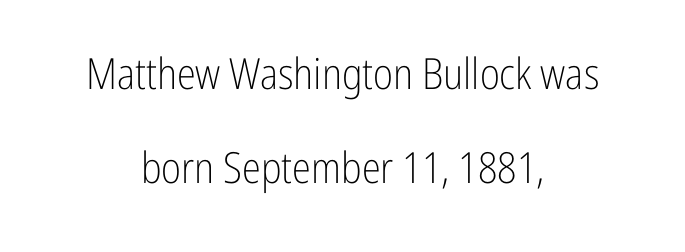
The area under the type is left untouched. The axis of the letterforms is exactly vertical. Examine the stroke ends and you'll find no serifs. The vertical gap from one line to the next is large.
